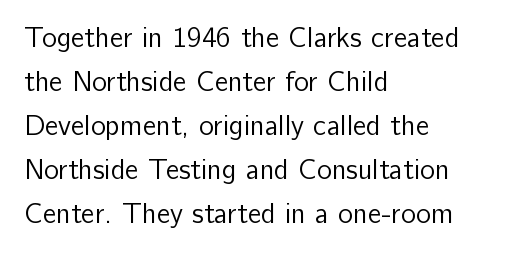
{"serif": "no", "italic": "no", "bold": "no", "weight": "regular", "width": "normal", "stroke_contrast": "low", "x_height": "medium", "monospaced": "no", "underline": "no", "align": "left", "line_spacing": "normal", "line_spacing_ratio": 1.57, "letter_spacing": "normal", "letter_spacing_em": 0.0, "glyph_px": 28}
